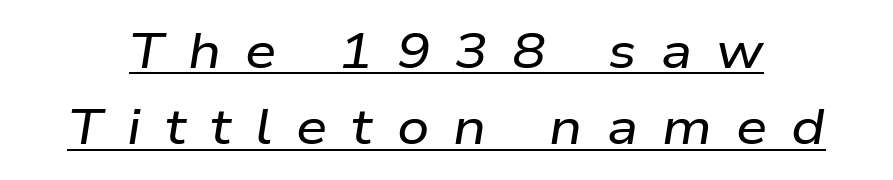
Reading down the column, the eye jumps a familiar distance to each next line. Is this a fixed-width face? No — the glyphs have proportional, varying widths. This is oblique type, the kind used for emphasis or titles. This rendering features underlined lettering.
